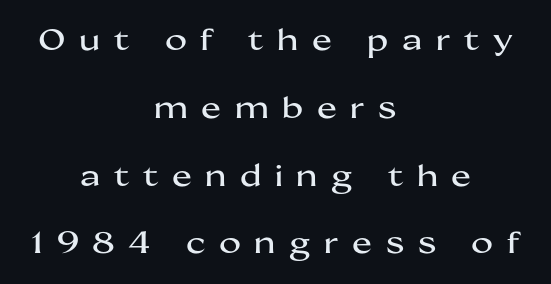
The image shows 30 px wide type, upright; set centered, loose line spacing (2.26x), unusually wide letter spacing (+0.45 em), not underlined; medium stroke contrast and a medium x-height.
